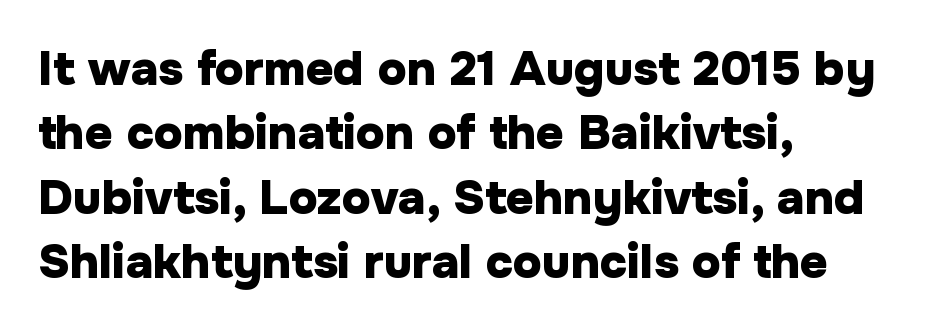
The image shows 48 px heavy sans-serif type, upright; set left-aligned, normal line spacing (1.34x), normal letter spacing, not underlined; low stroke contrast and a medium x-height.
